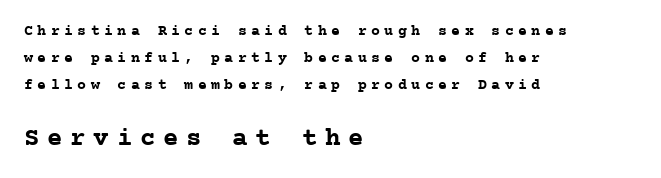
The image shows 26 px bold type, upright; set left-aligned, line spacing 1.8x, unusually wide letter spacing (+0.29 em), not underlined; the second (bottom) block is 1.73x larger.
